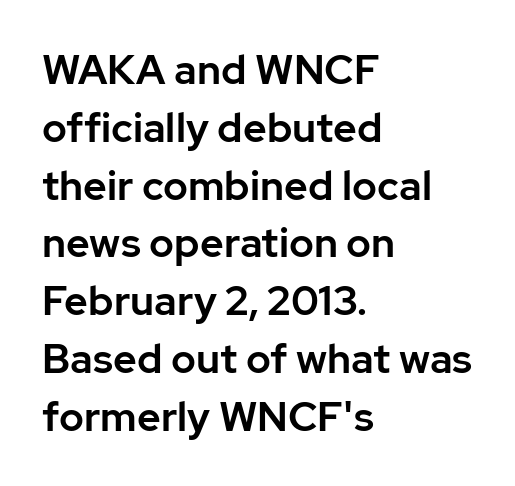
The image shows 41 px sans-serif type, upright; set left-aligned, normal line spacing (1.41x), normal letter spacing, not underlined; low stroke contrast and a medium x-height.
